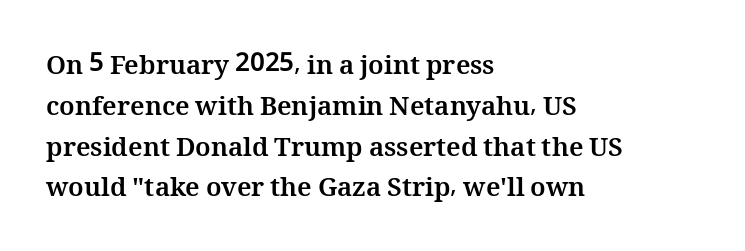
Q: Is the text bold? A: Yes.
Q: Is the text italic (slanted)? A: No, it is upright.
Q: Is the text underlined? A: No.
Q: How is the paragraph aligned? A: Left-aligned.
Q: Is the spacing between letters normal or unusually wide? A: Normal.
Q: Is the spacing between lines tight, normal or loose? A: Normal.
